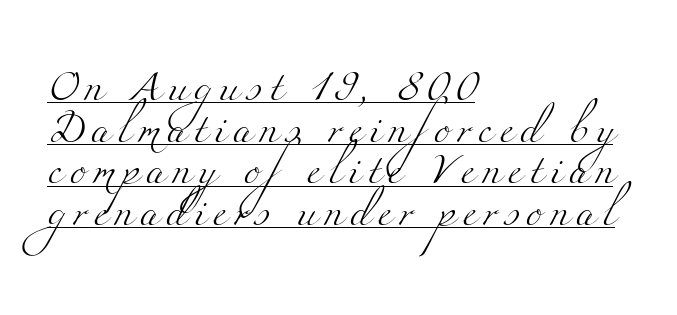
Q: Is the text bold? A: No.
Q: Is the text underlined? A: Yes.
Q: How is the paragraph aligned? A: Left-aligned.
Q: Is the spacing between letters normal or unusually wide? A: Unusually wide.
Q: Is the spacing between lines tight, normal or loose? A: Normal.
Q: Width (condensed, normal, or wide)? A: Wide.
Q: Stroke contrast? A: Medium.
Q: x-height? A: Small.
Q: Monospaced? A: No.
